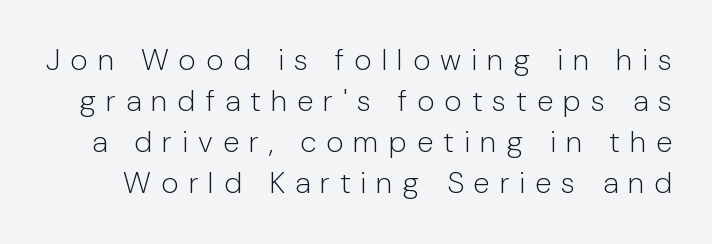
The image shows 30 px light sans-serif type, upright; set normal line spacing (1.37x), unusually wide letter spacing (+0.33 em), not underlined; low stroke contrast and a medium x-height.
